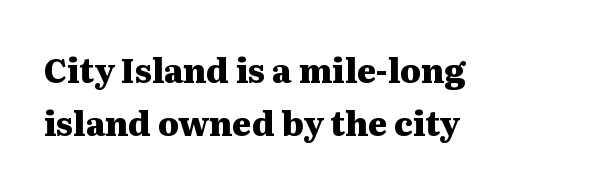
{"serif": "yes", "italic": "no", "bold": "yes", "weight": "heavy", "width": "wide", "stroke_contrast": "medium", "x_height": "medium", "monospaced": "no", "underline": "no", "align": "left", "line_spacing": "normal", "line_spacing_ratio": 1.62, "letter_spacing": "normal", "letter_spacing_em": 0.0, "glyph_px": 33}
